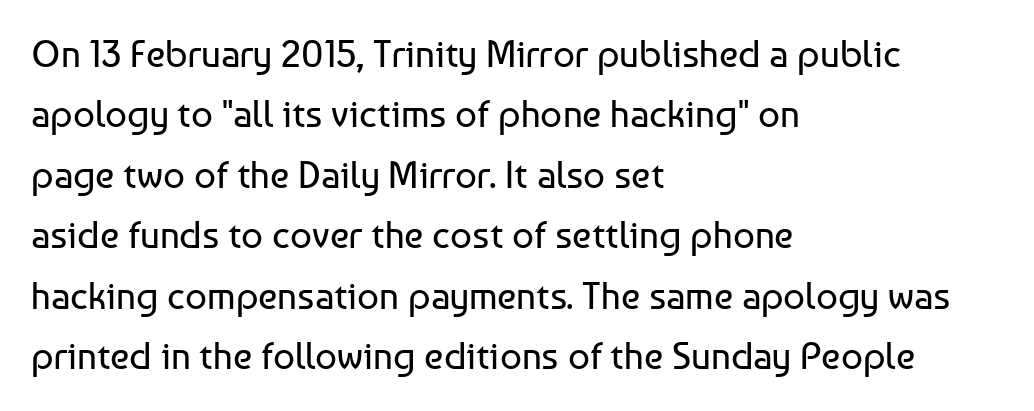
The image shows 38 px regular-weight sans-serif type, upright; set left-aligned, normal line spacing (1.59x), normal letter spacing, not underlined; low stroke contrast and a medium x-height.
